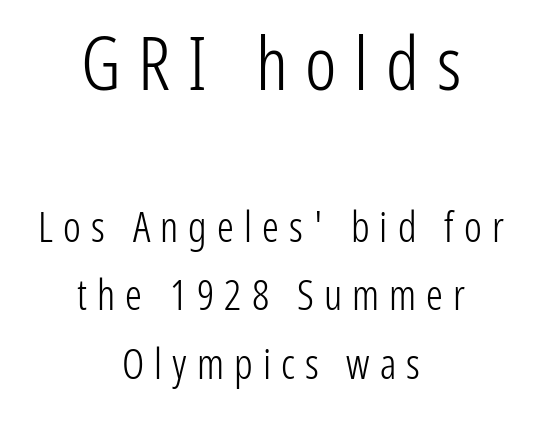
{"serif": "no", "italic": "no", "bold": "no", "weight": "light", "width": "condensed", "stroke_contrast": "low", "x_height": "medium", "monospaced": "no", "underline": "no", "align": "center", "line_spacing": "normal", "line_spacing_ratio": 1.64, "letter_spacing": "wide", "letter_spacing_em": 0.24, "larger_block": "first", "size_ratio": 1.76, "glyph_px": 74}
